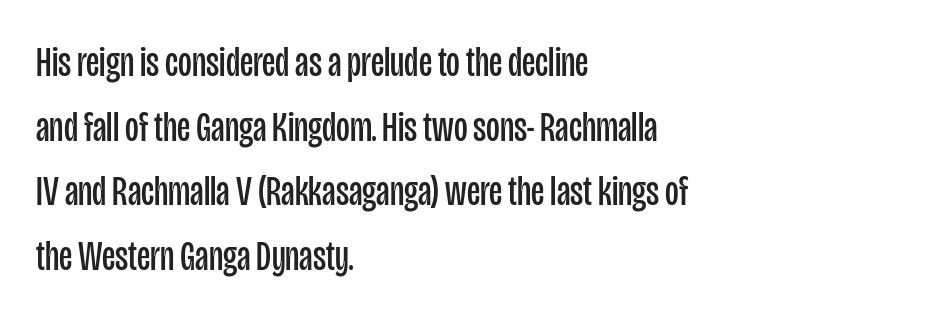
Q: Is the text bold? A: No.
Q: Is the text italic (slanted)? A: No, it is upright.
Q: Is the typeface a serif or a sans-serif typeface? A: Sans-serif.
Q: Is the text underlined? A: No.
Q: How is the paragraph aligned? A: Left-aligned.
Q: Is the spacing between letters normal or unusually wide? A: Normal.
Q: Is the spacing between lines tight, normal or loose? A: Normal.
Q: Width (condensed, normal, or wide)? A: Condensed.
Q: Stroke contrast? A: Low.
Q: x-height? A: Large.
Q: Monospaced? A: No.
